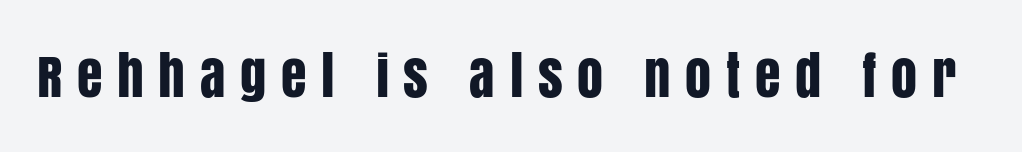
{"serif": "no", "italic": "no", "width": "condensed", "stroke_contrast": "low", "x_height": "large", "monospaced": "no", "underline": "no", "letter_spacing": "wide", "letter_spacing_em": 0.28, "glyph_px": 52}
